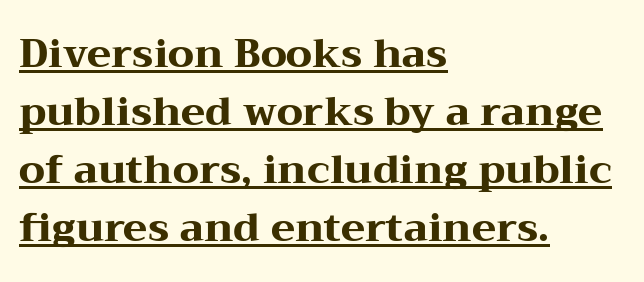
This rendering employs a face with finishing strokes, i.e., a serif. This is underlined copy, the kind a proofreader might mark for attention. No italicization has been applied; the sample stays upright. Short and long lines alike share a common starting point at left.
